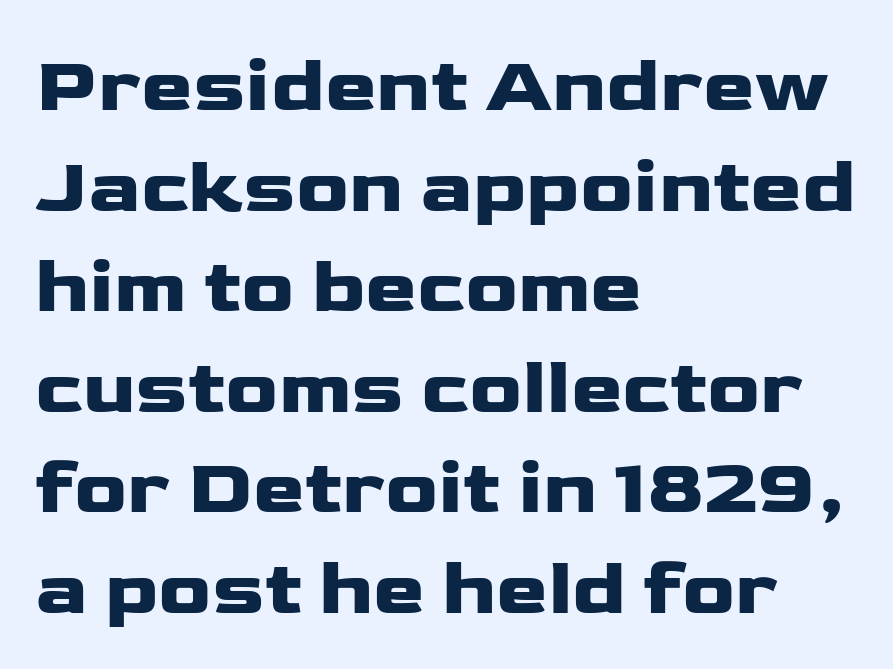
Letterform terminals end flat and unadorned throughout the passage. What stands out about the letter spacing? Nothing — it is the standard amount. Lines of text with bare space underneath. The specimen reads as upright at a glance.
